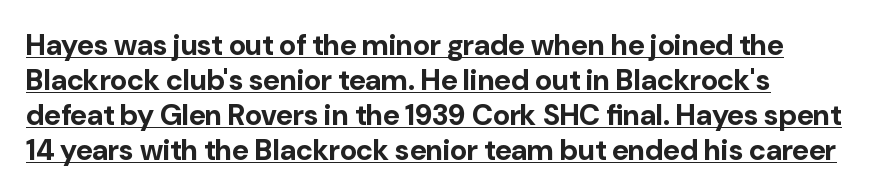
Q: Is the text bold? A: Yes.
Q: Is the text italic (slanted)? A: No, it is upright.
Q: Is the typeface a serif or a sans-serif typeface? A: Sans-serif.
Q: Is the text underlined? A: Yes.
Q: How is the paragraph aligned? A: Left-aligned.
Q: Is the spacing between letters normal or unusually wide? A: Normal.
Q: Width (condensed, normal, or wide)? A: Normal.
Q: Stroke contrast? A: Low.
Q: x-height? A: Medium.
Q: Monospaced? A: No.
